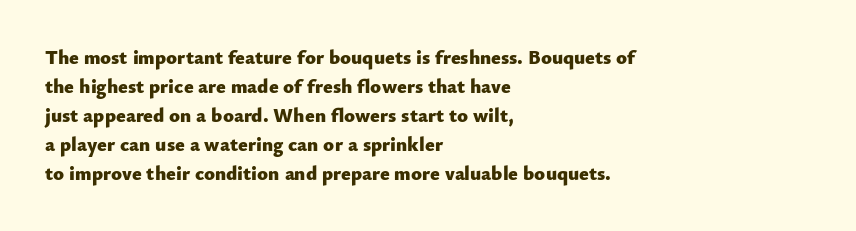
Q: Is the text bold? A: Yes.
Q: Is the text italic (slanted)? A: No, it is upright.
Q: Is the text underlined? A: No.
Q: How is the paragraph aligned? A: Left-aligned.
Q: Is the spacing between letters normal or unusually wide? A: Normal.
Q: Is the spacing between lines tight, normal or loose? A: Normal.
